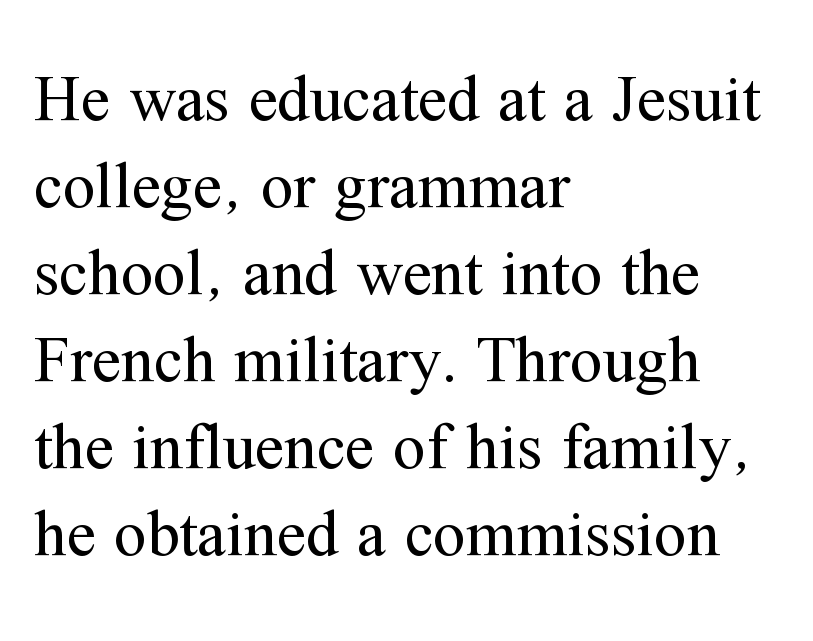
Classification — serif. In CSS terms this would be text-align: left. Characters remain perfectly vertical along every line. No chunkiness to these letters — they're not bold. Vertical spacing — default.
